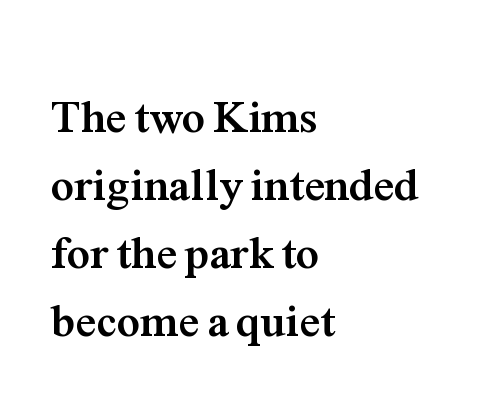
{"serif": "yes", "italic": "no", "bold": "yes", "weight": "semibold", "width": "normal", "stroke_contrast": "medium", "x_height": "medium", "monospaced": "no", "underline": "no", "align": "left", "line_spacing": "normal", "line_spacing_ratio": 1.48, "letter_spacing": "normal", "letter_spacing_em": 0.0, "glyph_px": 46}
